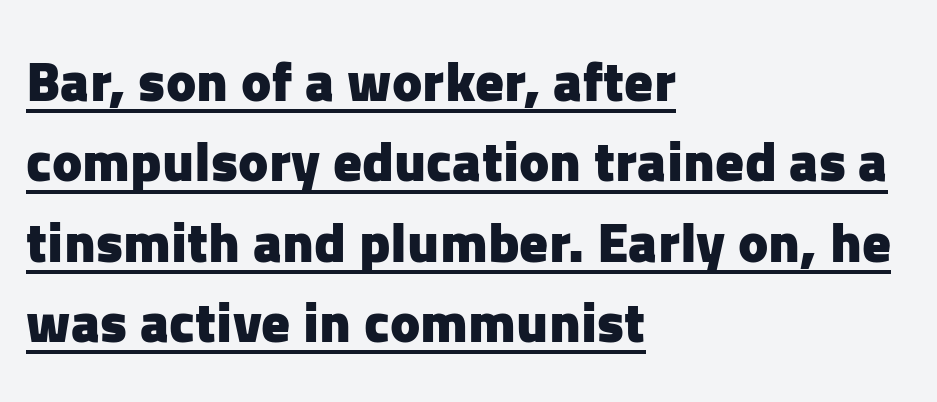
{"serif": "no", "italic": "no", "bold": "yes", "weight": "heavy", "width": "normal", "stroke_contrast": "low", "x_height": "medium", "monospaced": "no", "underline": "yes", "align": "left", "line_spacing": "normal", "line_spacing_ratio": 1.41, "letter_spacing": "normal", "letter_spacing_em": 0.0, "glyph_px": 57}
